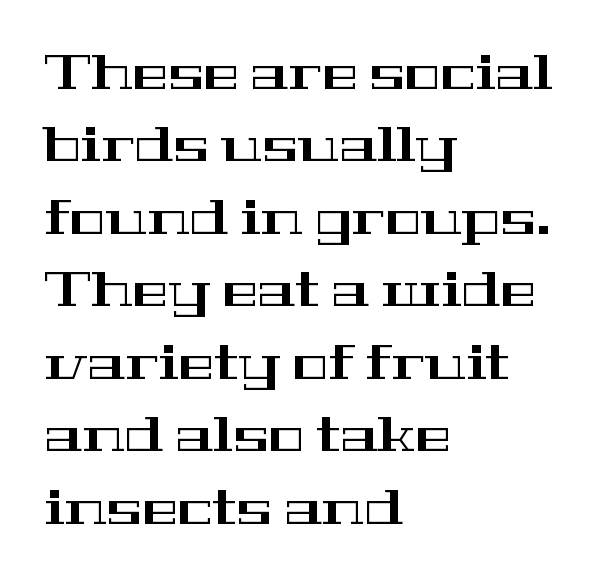
Q: Is the text italic (slanted)? A: No, it is upright.
Q: Is the typeface a serif or a sans-serif typeface? A: Serif.
Q: Is the text underlined? A: No.
Q: How is the paragraph aligned? A: Left-aligned.
Q: Is the spacing between letters normal or unusually wide? A: Normal.
Q: Is the spacing between lines tight, normal or loose? A: Normal.
Q: Width (condensed, normal, or wide)? A: Wide.
Q: Stroke contrast? A: High.
Q: x-height? A: Medium.
Q: Monospaced? A: No.
